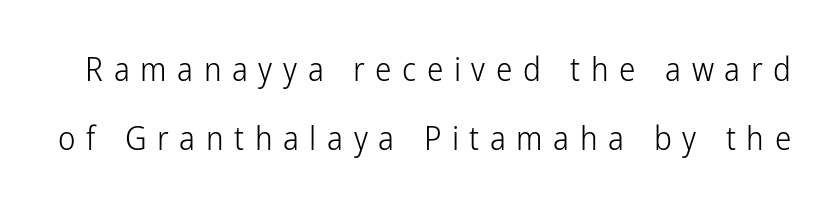
The strip under each line holds only bare page. The characters display no serif detailing; their extremities are plain. Think standard paragraph weight, or any step lighter than that. The block of text is sparse from top to bottom, with ample space between rows.
